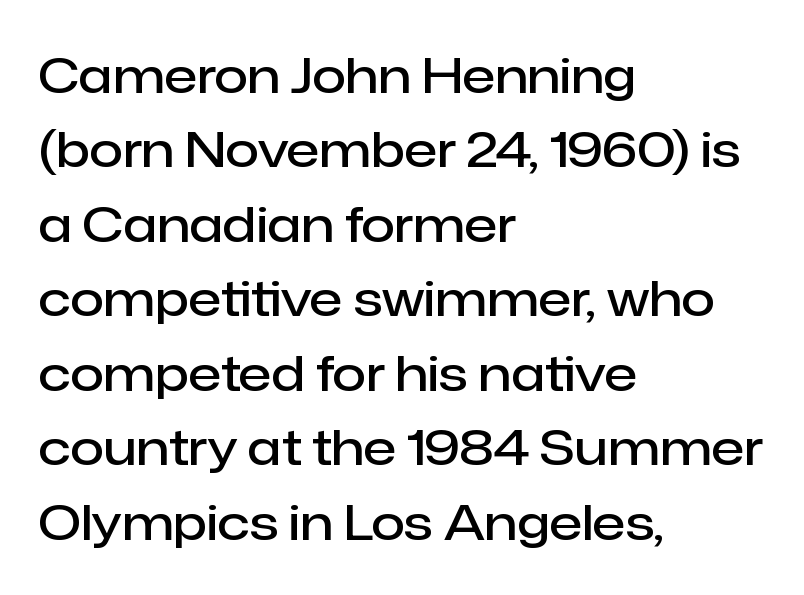
{"serif": "no", "italic": "no", "bold": "semi", "weight": "semibold", "width": "normal", "stroke_contrast": "low", "x_height": "medium", "monospaced": "no", "underline": "no", "align": "left", "line_spacing": "normal", "line_spacing_ratio": 1.52, "letter_spacing": "normal", "letter_spacing_em": 0.0, "glyph_px": 49}
